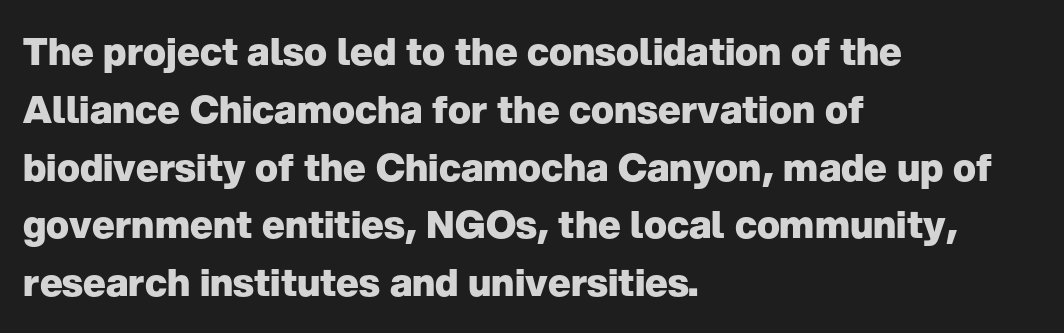
The image shows 38 px heavy sans-serif type, upright; set left-aligned, normal line spacing (1.52x), normal letter spacing, not underlined; low stroke contrast and a medium x-height.
